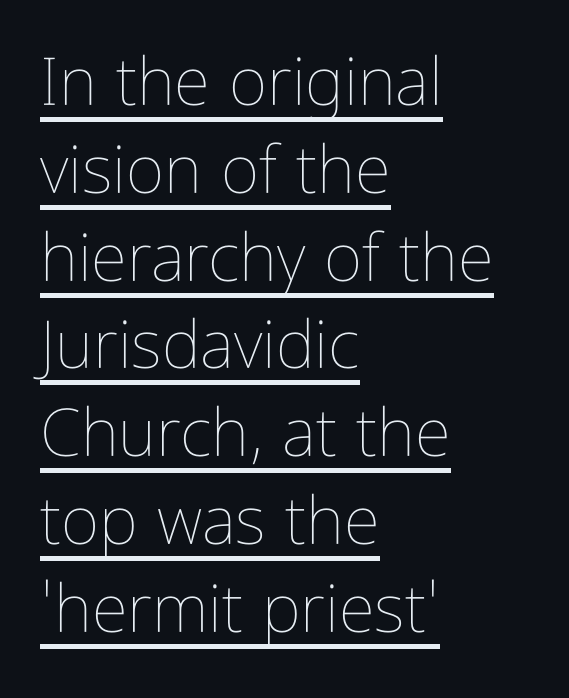
{"italic": "no", "bold": "no", "weight": "thin", "width": "condensed", "stroke_contrast": "low", "x_height": "medium", "monospaced": "no", "underline": "yes", "align": "left", "line_spacing": "normal", "line_spacing_ratio": 1.33, "letter_spacing": "normal", "letter_spacing_em": 0.0, "glyph_px": 66}
